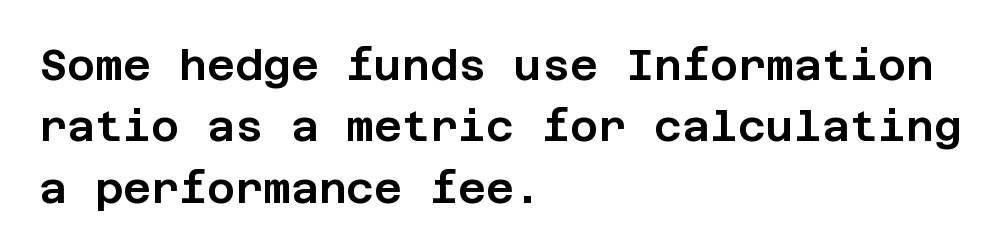
The image shows 43 px sans-serif type, upright; set left-aligned, normal line spacing (1.43x), normal letter spacing, not underlined; low stroke contrast and a large x-height.
